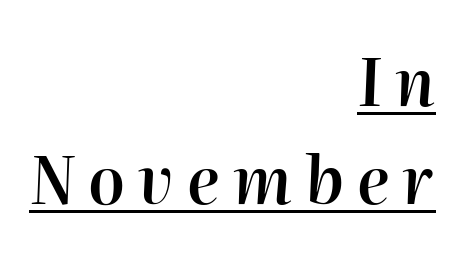
{"italic": "yes", "lean": "right", "slant_degrees": 2, "bold": "semi", "weight": "semibold", "width": "normal", "stroke_contrast": "high", "x_height": "medium", "monospaced": "no", "underline": "yes", "align": "right", "line_spacing": "normal", "line_spacing_ratio": 1.51, "letter_spacing": "wide", "letter_spacing_em": 0.2, "glyph_px": 65}
